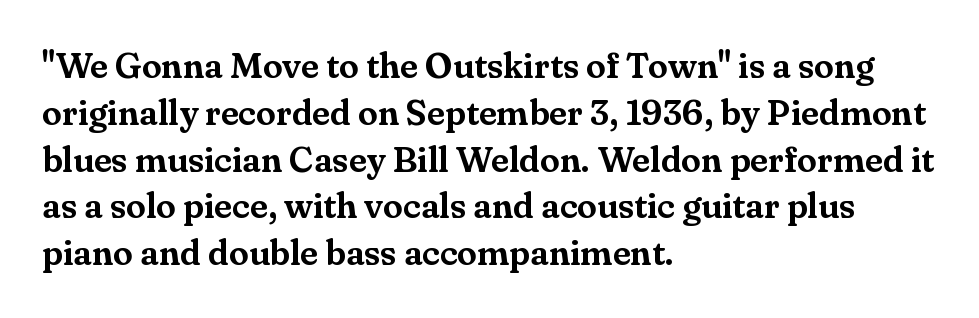
Q: Is the text italic (slanted)? A: No, it is upright.
Q: Is the typeface a serif or a sans-serif typeface? A: Serif.
Q: Is the text underlined? A: No.
Q: How is the paragraph aligned? A: Left-aligned.
Q: Is the spacing between letters normal or unusually wide? A: Normal.
Q: Is the spacing between lines tight, normal or loose? A: Normal.
Q: Width (condensed, normal, or wide)? A: Normal.
Q: Stroke contrast? A: Medium.
Q: x-height? A: Small.
Q: Monospaced? A: No.
